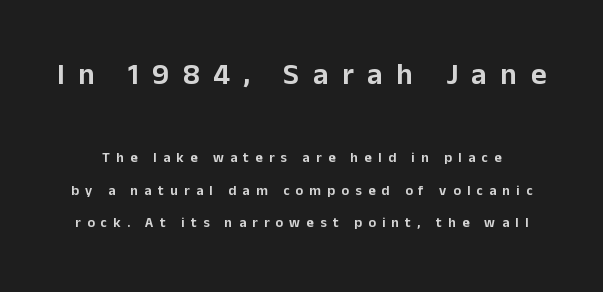
Type size steps down from the first block to the second. This rendering widens character spacing well past its baseline value. Italic? Not at all — the glyphs are vertical. Character widths vary here, with narrow letters taking less room than wide ones. Just letters on the line, the space beneath them empty.
